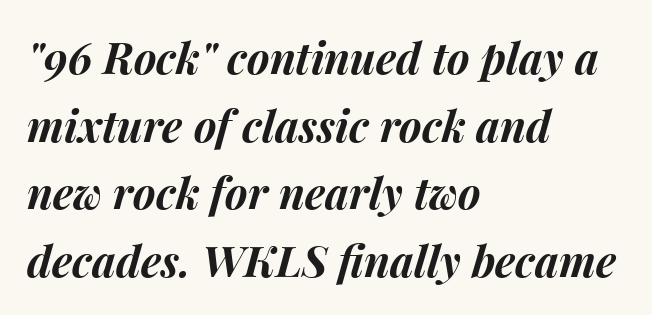
The image shows 43 px bold type, italic (leaning right); set left-aligned, normal line spacing (1.57x), normal letter spacing, not underlined; medium stroke contrast and a medium x-height.
